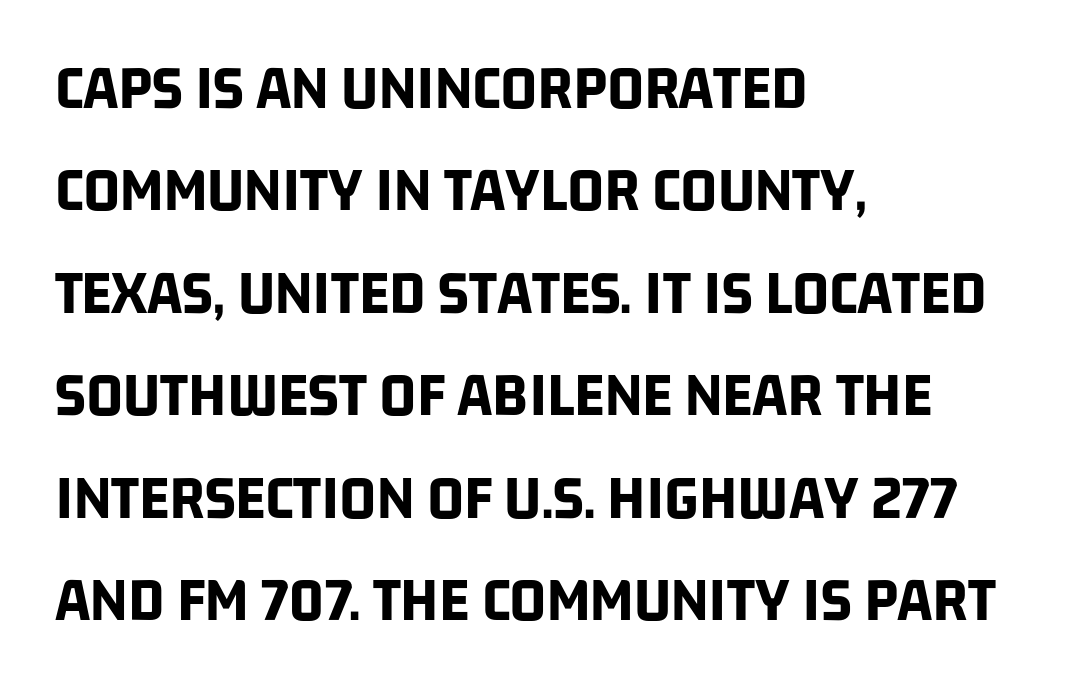
Plain, unruled lines of type. This rendering uses left alignment, leaving the right contour irregular. Honestly, the row spacing looks completely unremarkable. This rendering employs a face without finishing strokes, i.e., a sans-serif. Heavy, bold letterforms. The gaps between neighbouring characters are ordinary and unremarkable.
